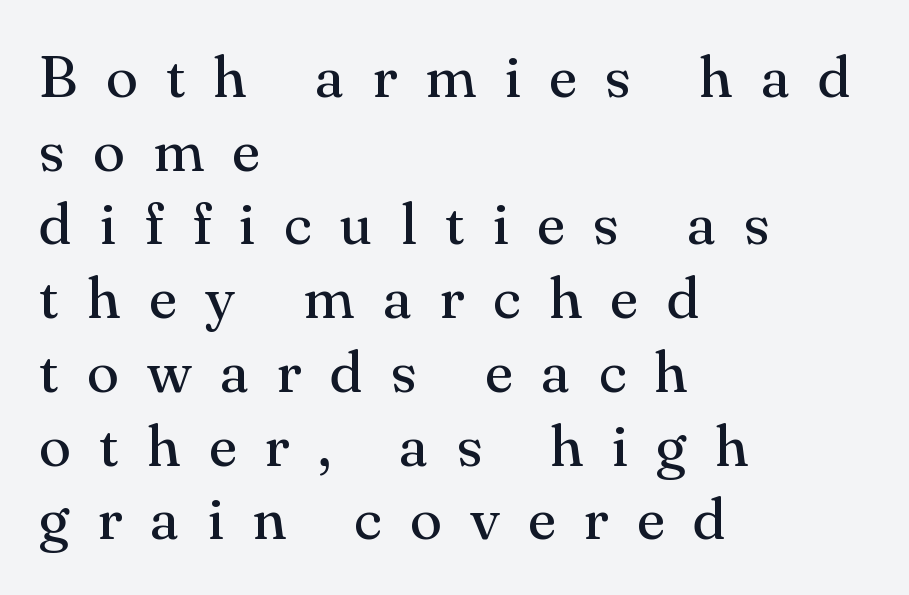
Does the type have serifs? Yes, each stem ends in a small foot. Descender tails drop into unmarked territory. The rendering uses natural spacing where letterforms have individual widths. Between one letter and the next there's a generous, obvious gap. Notice how the passage keeps a crisp vertical edge on the left only. A light-to-regular cut is what we see here.
